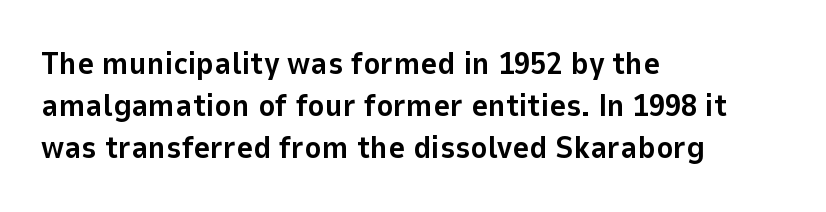
Bold? Absolutely — the strokes are thick and heavy. This sample has the flowing, uneven cadence of proportional lettering. The rendering shows plain stroke endings on the letterforms — a sans-serif design. This sample is left-justified, so line endings fall wherever the words run out.
